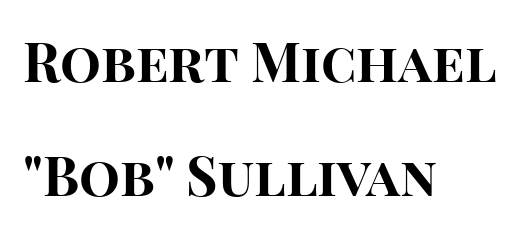
{"serif": "no", "italic": "no", "bold": "yes", "weight": "bold", "width": "normal", "stroke_contrast": "high", "x_height": "large", "monospaced": "no", "underline": "no", "align": "left", "line_spacing": "loose", "line_spacing_ratio": 2.11, "letter_spacing": "normal", "letter_spacing_em": 0.0, "glyph_px": 54}
